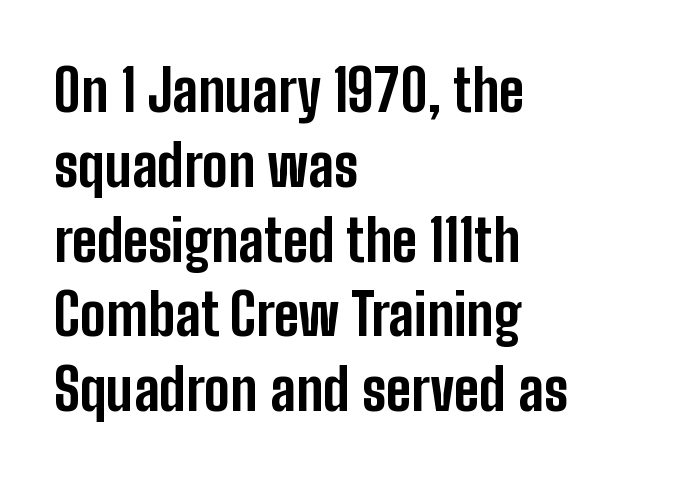
Q: Is the text bold? A: Yes.
Q: Is the text italic (slanted)? A: No, it is upright.
Q: Is the typeface a serif or a sans-serif typeface? A: Sans-serif.
Q: Is the text underlined? A: No.
Q: How is the paragraph aligned? A: Left-aligned.
Q: Is the spacing between letters normal or unusually wide? A: Normal.
Q: Is the spacing between lines tight, normal or loose? A: Normal.
Q: Width (condensed, normal, or wide)? A: Condensed.
Q: Stroke contrast? A: Low.
Q: x-height? A: Medium.
Q: Monospaced? A: No.
